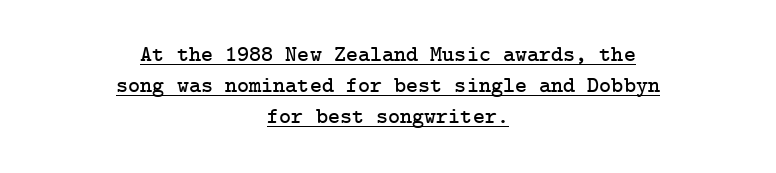
This sample keeps an unexceptional amount of space between lines. In terms of letterspacing, this is plain default setting. The paragraph shown floats in the horizontal middle. Notice how a bar underscores the lettering throughout. The lettering stays uniformly vertical, giving the passage a roman look.
